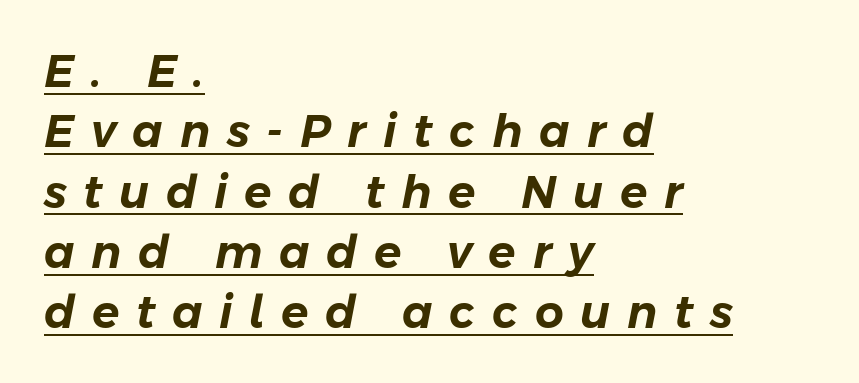
Q: Is the text italic (slanted)? A: Yes, it leans right by about 11 degrees.
Q: Is the text underlined? A: Yes.
Q: How is the paragraph aligned? A: Left-aligned.
Q: Is the spacing between letters normal or unusually wide? A: Unusually wide.
Q: Is the spacing between lines tight, normal or loose? A: Normal.
Q: Width (condensed, normal, or wide)? A: Normal.
Q: Stroke contrast? A: Low.
Q: x-height? A: Medium.
Q: Monospaced? A: No.
